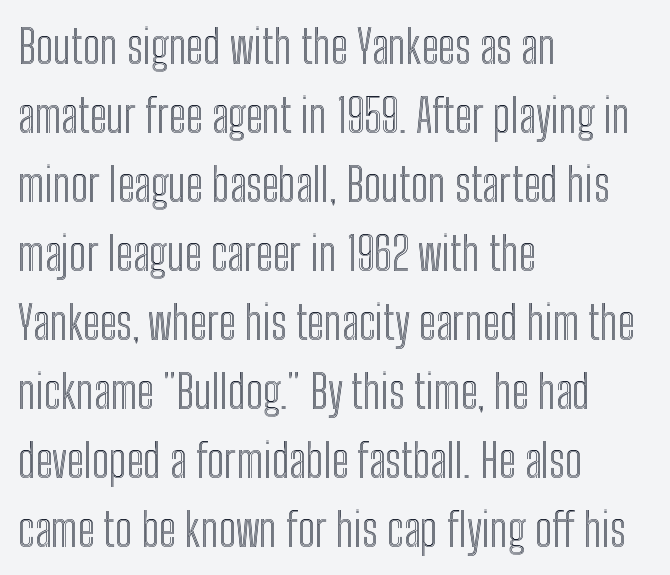
{"italic": "no", "width": "condensed", "x_height": "medium", "monospaced": "no", "underline": "no", "align": "left", "line_spacing": "normal", "line_spacing_ratio": 1.5, "letter_spacing": "normal", "letter_spacing_em": 0.0, "glyph_px": 46}
